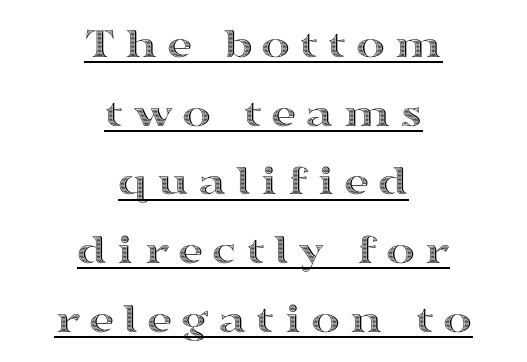
Every character sits straight up, as roman type does. Spacing verdict: proportional, widths tailored to each character. Does the leading feel generous? No, just average. The rendering inserts visible extra space after every character. This sample carries an underscore along the baseline area. The typesetter chose a symmetrical, centered arrangement here.
